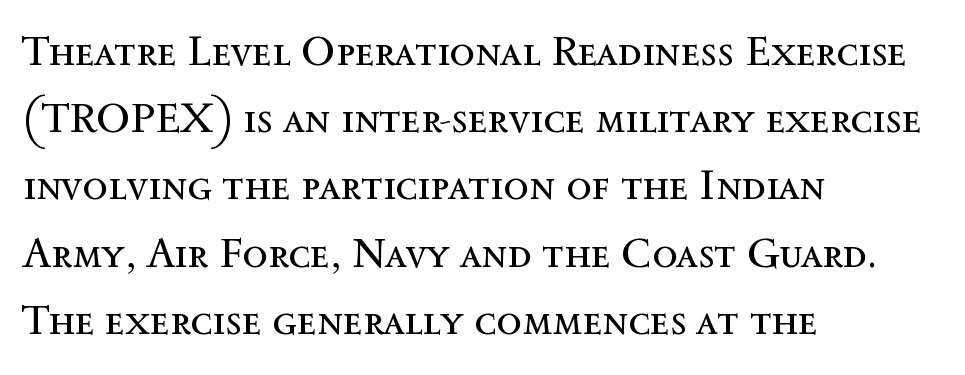
The image shows 42 px regular-weight type, upright; set left-aligned, normal line spacing (1.6x), normal letter spacing, not underlined; a medium x-height.
